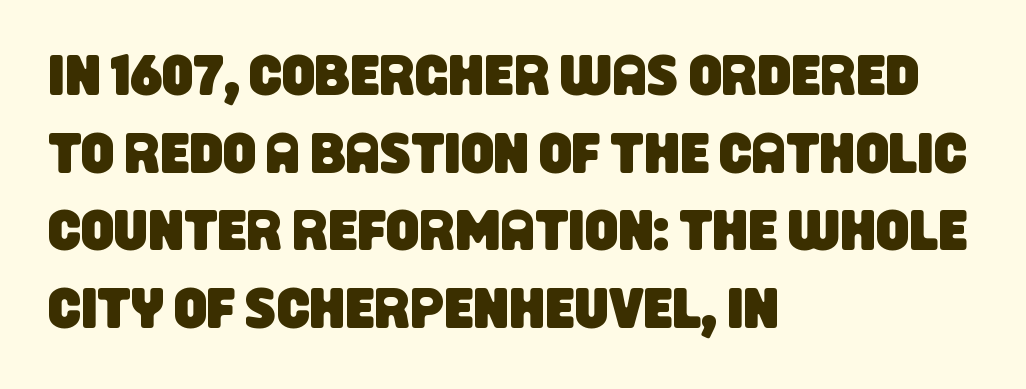
Q: Is the typeface a serif or a sans-serif typeface? A: Sans-serif.
Q: Is the text underlined? A: No.
Q: How is the paragraph aligned? A: Left-aligned.
Q: Is the spacing between letters normal or unusually wide? A: Normal.
Q: Is the spacing between lines tight, normal or loose? A: Normal.
Q: Width (condensed, normal, or wide)? A: Condensed.
Q: Stroke contrast? A: Low.
Q: x-height? A: Large.
Q: Monospaced? A: No.
